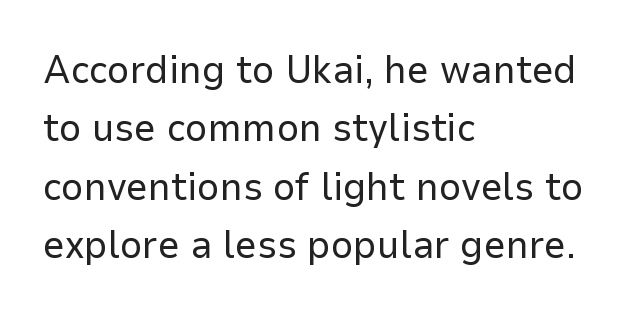
Q: Is the text bold? A: No.
Q: Is the text italic (slanted)? A: No, it is upright.
Q: Is the typeface a serif or a sans-serif typeface? A: Sans-serif.
Q: Is the text underlined? A: No.
Q: How is the paragraph aligned? A: Left-aligned.
Q: Is the spacing between letters normal or unusually wide? A: Normal.
Q: Is the spacing between lines tight, normal or loose? A: Normal.
Q: Width (condensed, normal, or wide)? A: Normal.
Q: Stroke contrast? A: Low.
Q: x-height? A: Medium.
Q: Monospaced? A: No.
